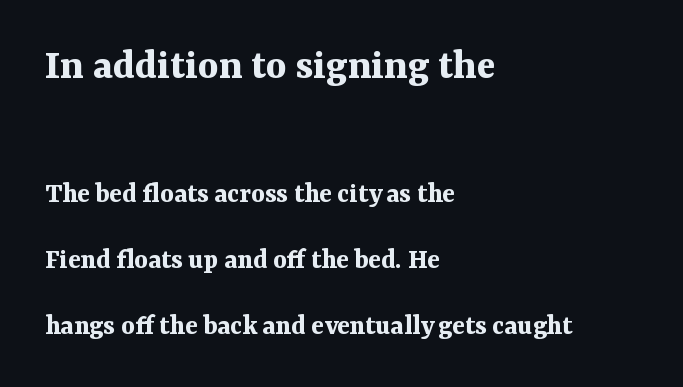
The image shows 44 px bold serif type, upright; set left-aligned, loose line spacing (2.27x), normal letter spacing, not underlined; the first (top) block is 1.52x larger; medium stroke contrast and a medium x-height.
